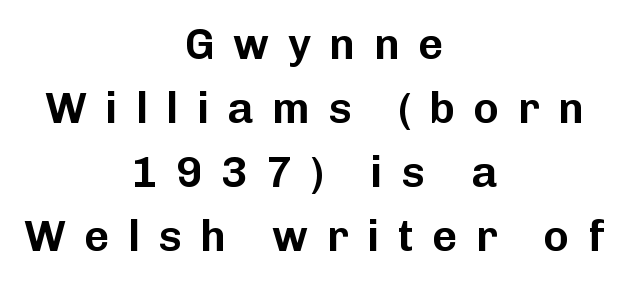
{"serif": "no", "italic": "no", "width": "normal", "stroke_contrast": "low", "x_height": "medium", "monospaced": "no", "underline": "no", "align": "center", "line_spacing": "normal", "line_spacing_ratio": 1.49, "letter_spacing": "wide", "letter_spacing_em": 0.43, "glyph_px": 43}
